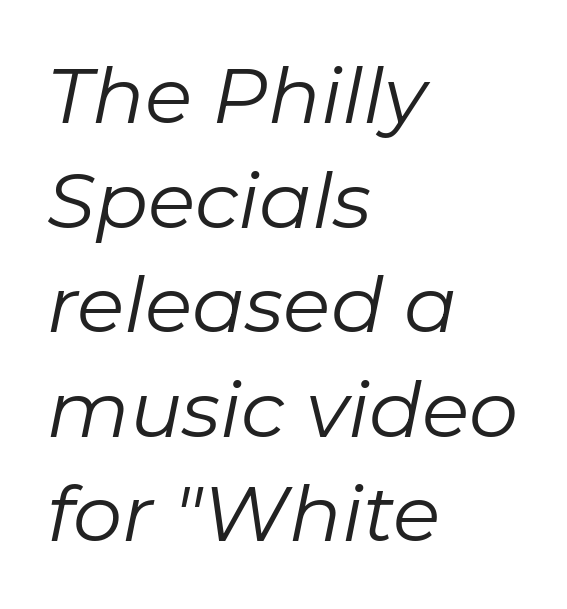
Notice how descenders clear the ascenders below comfortably — that's standard leading. Quick note: italic. Each word holds together tightly as a unit, with standard inter-letter gaps. A bare baseline throughout the passage. On a weight scale, this lands at 450 or below. Think of a printed novel: that variable character pitch is what you see here.
